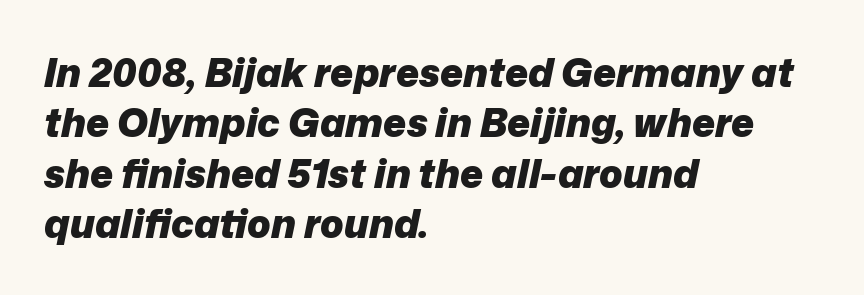
Q: Is the text bold? A: Yes.
Q: Is the text italic (slanted)? A: Yes, it leans right by about 12 degrees.
Q: Is the text underlined? A: No.
Q: How is the paragraph aligned? A: Left-aligned.
Q: Is the spacing between letters normal or unusually wide? A: Normal.
Q: Is the spacing between lines tight, normal or loose? A: Normal.
Q: Width (condensed, normal, or wide)? A: Normal.
Q: Stroke contrast? A: Low.
Q: x-height? A: Medium.
Q: Monospaced? A: No.
